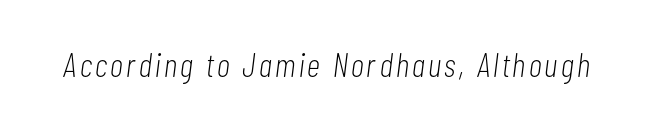
The image shows 34 px light, condensed type, italic (leaning right); set not underlined; low stroke contrast and a medium x-height.
